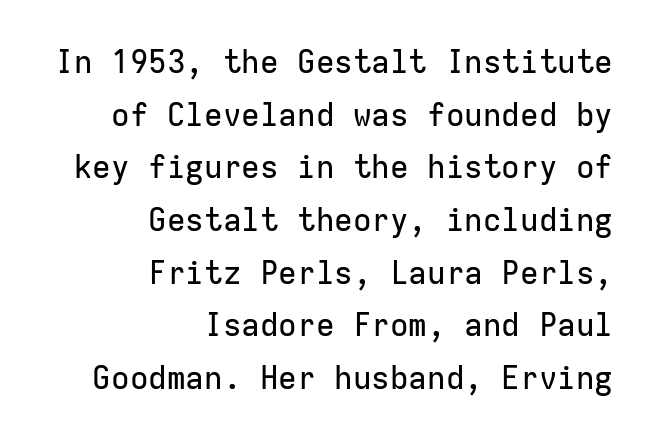
Spacing verdict: monospaced, one width for all characters. Characters remain perfectly vertical along every line. The rendering uses a moderate line-height, typical for paragraphs. Line ends are locked; line starts wander. The glyphs are unaccompanied by any horizontal stroke below them. Caption: standard tracking, unaltered.
